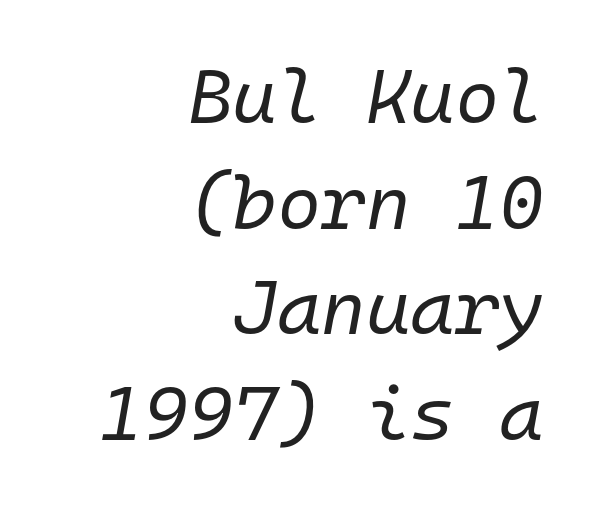
{"italic": "yes", "lean": "right", "slant_degrees": 10, "bold": "no", "weight": "regular", "width": "normal", "stroke_contrast": "low", "x_height": "medium", "monospaced": "yes", "underline": "no", "align": "right", "line_spacing": "normal", "line_spacing_ratio": 1.39, "letter_spacing": "normal", "letter_spacing_em": 0.0, "glyph_px": 76}
